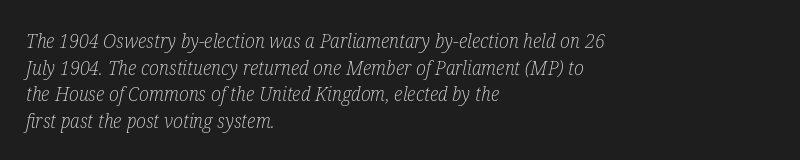
Q: Is the text bold? A: No.
Q: Is the text italic (slanted)? A: Yes, it leans right by about 12 degrees.
Q: Is the text underlined? A: No.
Q: How is the paragraph aligned? A: Left-aligned.
Q: Is the spacing between letters normal or unusually wide? A: Normal.
Q: Is the spacing between lines tight, normal or loose? A: Normal.
